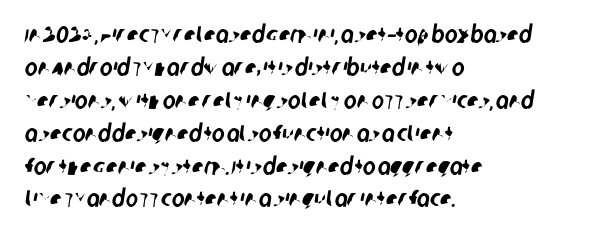
Honestly, there is no underline to notice here at all. The lines in this sample share a left origin and differ only in where they stop. The passage shown has conventional tracking throughout. Interline gaps are of average width in this sample.
